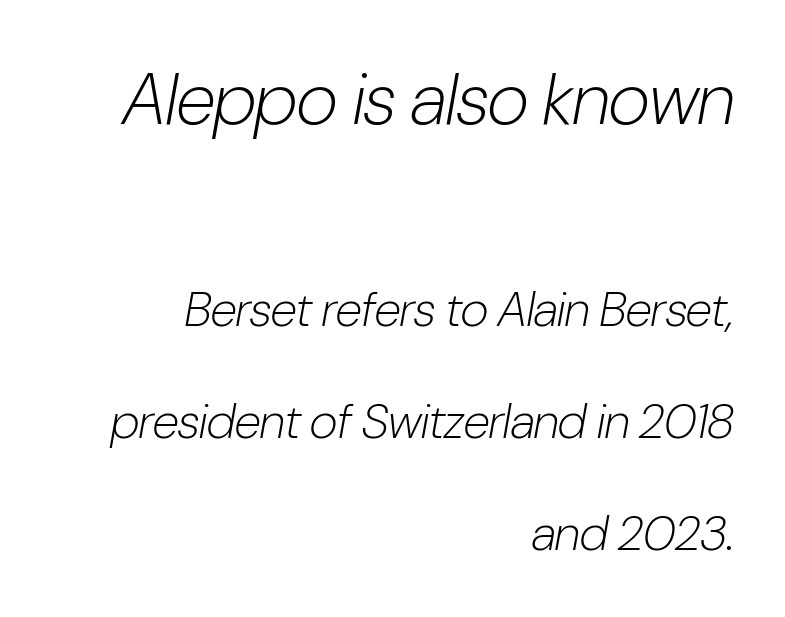
Check the space under the baseline: it is left empty. Every character sits at an angle, as italics do. Successive baselines arrive slowly, with a big drop between each. Varying glyph widths throughout — classic text-font behaviour.
